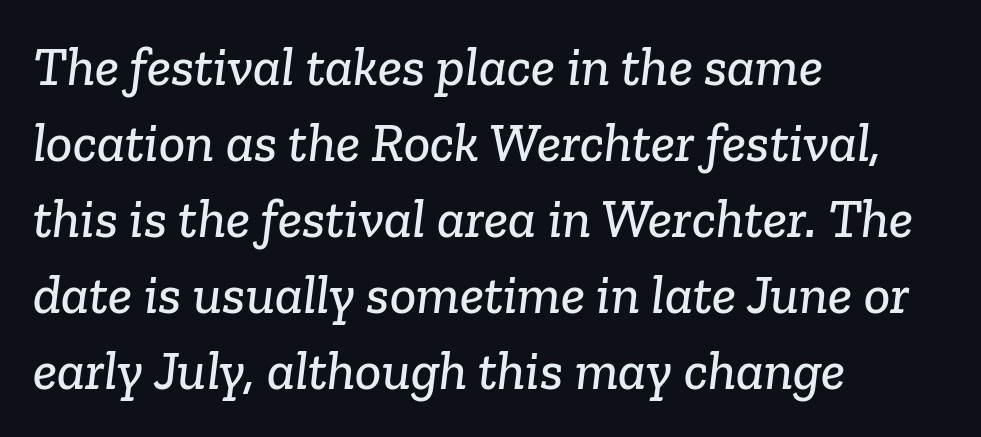
{"serif": "yes", "width": "normal", "stroke_contrast": "low", "x_height": "medium", "monospaced": "no", "underline": "no", "align": "left", "line_spacing": "normal", "line_spacing_ratio": 1.38, "letter_spacing": "normal", "letter_spacing_em": 0.0, "glyph_px": 55}
